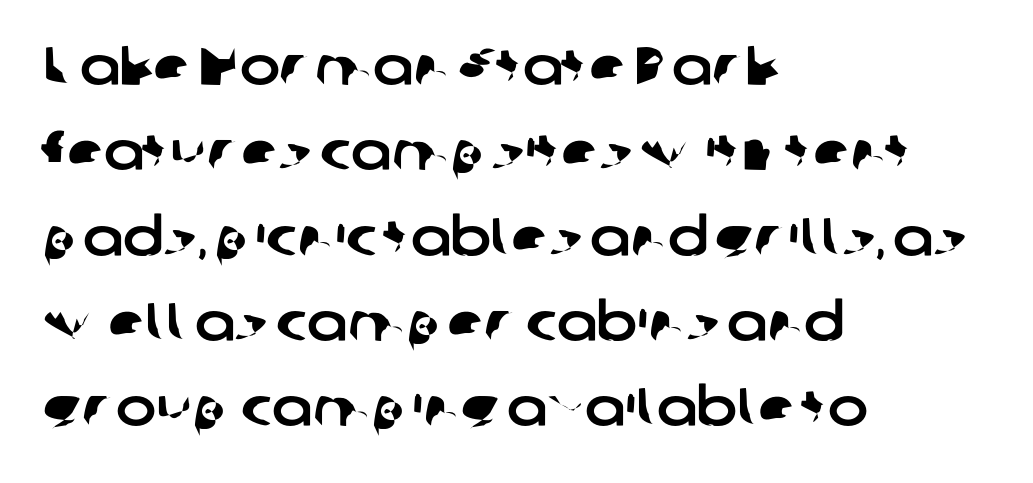
{"serif": "no", "width": "normal", "stroke_contrast": "low", "x_height": "medium", "monospaced": "no", "underline": "no", "align": "left", "line_spacing": "normal", "line_spacing_ratio": 1.58, "letter_spacing": "normal", "letter_spacing_em": 0.0, "glyph_px": 54}
